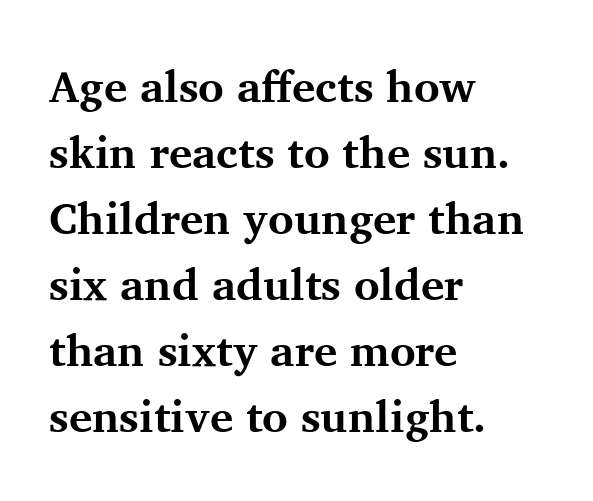
{"serif": "yes", "italic": "no", "bold": "yes", "weight": "bold", "width": "normal", "stroke_contrast": "medium", "x_height": "medium", "monospaced": "no", "underline": "no", "align": "left", "line_spacing": "normal", "line_spacing_ratio": 1.5, "letter_spacing": "normal", "letter_spacing_em": 0.0, "glyph_px": 44}
